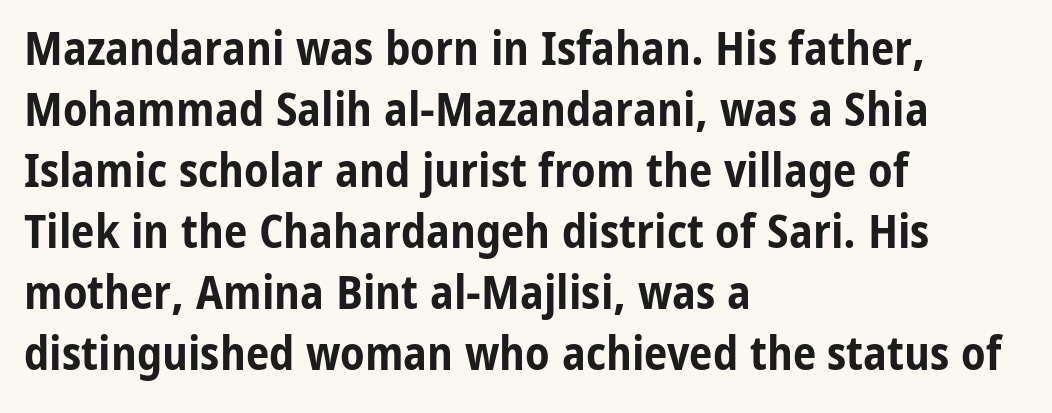
{"serif": "no", "italic": "no", "bold": "yes", "weight": "bold", "width": "condensed", "stroke_contrast": "low", "x_height": "medium", "monospaced": "no", "underline": "no", "align": "left", "line_spacing": "normal", "line_spacing_ratio": 1.3, "letter_spacing": "normal", "letter_spacing_em": 0.0, "glyph_px": 47}
